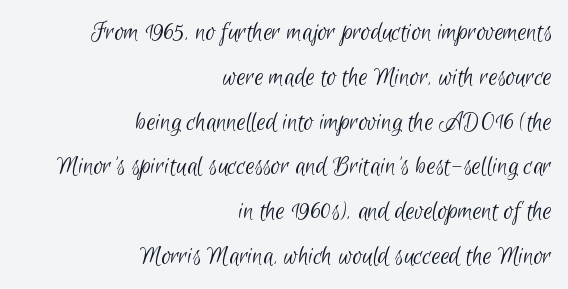
Q: Is the text bold? A: No.
Q: Is the typeface a serif or a sans-serif typeface? A: Sans-serif.
Q: Is the text underlined? A: No.
Q: How is the paragraph aligned? A: Right-aligned.
Q: Is the spacing between letters normal or unusually wide? A: Normal.
Q: Is the spacing between lines tight, normal or loose? A: Normal.
Q: Width (condensed, normal, or wide)? A: Condensed.
Q: Stroke contrast? A: Low.
Q: x-height? A: Small.
Q: Monospaced? A: No.
